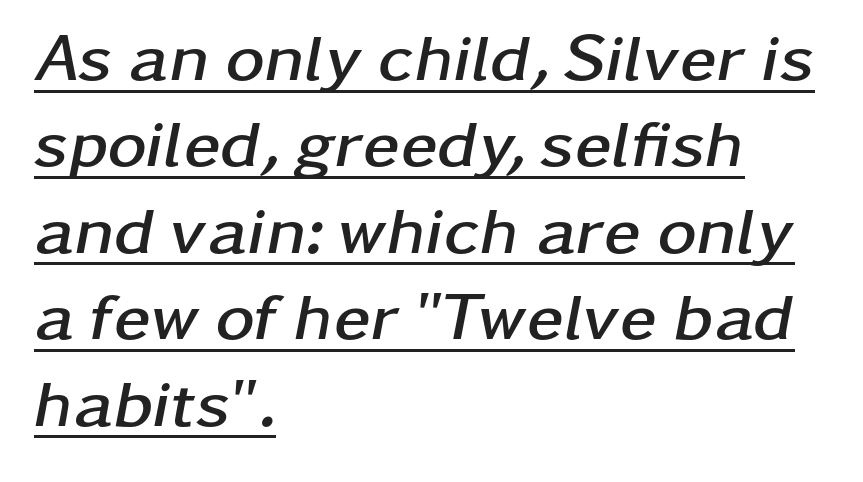
Q: Is the text bold? A: Yes.
Q: Is the text italic (slanted)? A: Yes, it leans right by about 11 degrees.
Q: Is the text underlined? A: Yes.
Q: How is the paragraph aligned? A: Left-aligned.
Q: Is the spacing between letters normal or unusually wide? A: Normal.
Q: Is the spacing between lines tight, normal or loose? A: Normal.
Q: Width (condensed, normal, or wide)? A: Wide.
Q: Stroke contrast? A: Low.
Q: x-height? A: Medium.
Q: Monospaced? A: No.
